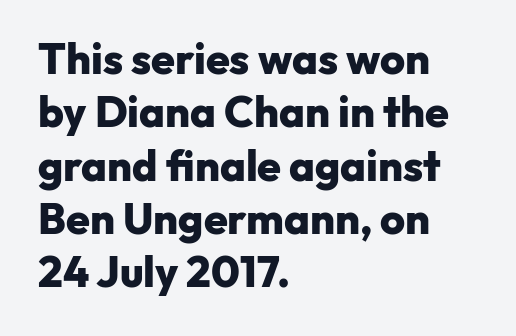
Q: Is the text bold? A: Yes.
Q: Is the text italic (slanted)? A: No, it is upright.
Q: Is the typeface a serif or a sans-serif typeface? A: Sans-serif.
Q: Is the text underlined? A: No.
Q: How is the paragraph aligned? A: Left-aligned.
Q: Is the spacing between letters normal or unusually wide? A: Normal.
Q: Width (condensed, normal, or wide)? A: Normal.
Q: Stroke contrast? A: Low.
Q: x-height? A: Medium.
Q: Monospaced? A: No.
